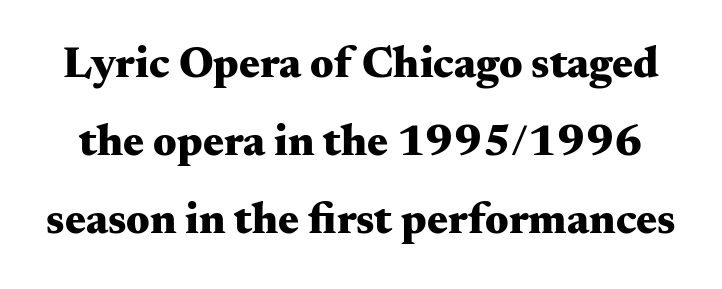
The image shows 44 px heavy, wide serif type, upright; set line spacing 1.77x, normal letter spacing, not underlined; medium stroke contrast and a small x-height.
